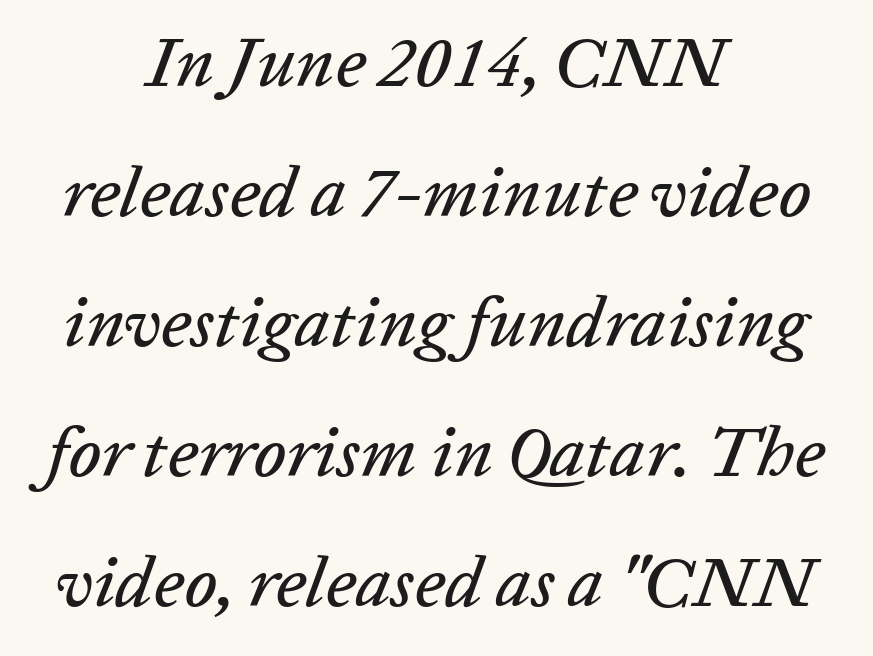
{"italic": "yes", "lean": "right", "slant_degrees": 20, "width": "normal", "stroke_contrast": "low", "x_height": "medium", "monospaced": "no", "underline": "no", "align": "center", "line_spacing_ratio": 1.83, "letter_spacing": "normal", "letter_spacing_em": 0.0, "glyph_px": 71}
